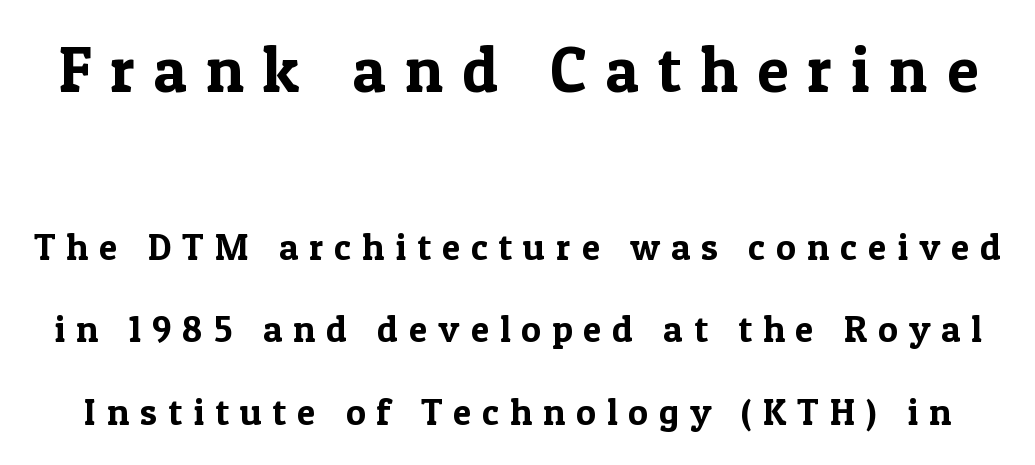
The image shows 64 px serif type, upright; set loose line spacing (2.24x), unusually wide letter spacing (+0.3 em), not underlined; the first (top) block is 1.73x larger; a medium x-height.
